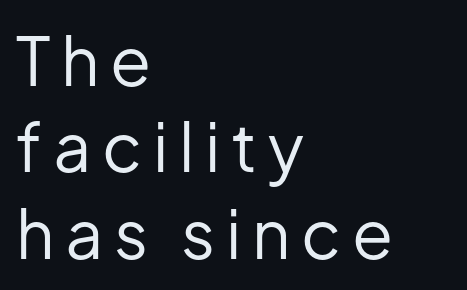
The image shows 67 px regular-weight sans-serif type, upright; set left-aligned, normal line spacing (1.29x), not underlined; low stroke contrast and a medium x-height.
